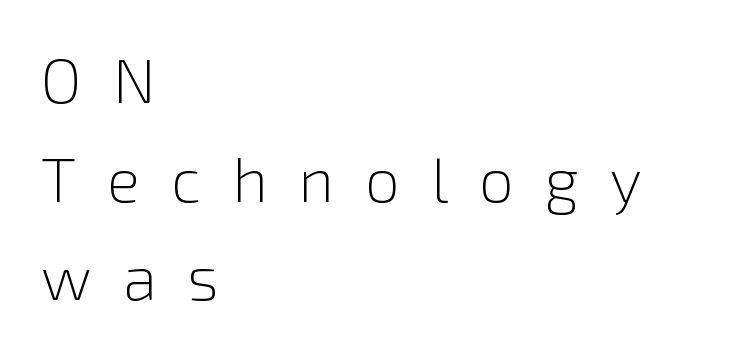
{"serif": "no", "italic": "no", "bold": "no", "weight": "light", "width": "normal", "x_height": "medium", "monospaced": "no", "underline": "no", "align": "left", "line_spacing": "normal", "line_spacing_ratio": 1.59, "letter_spacing": "wide", "letter_spacing_em": 0.5, "glyph_px": 62}
